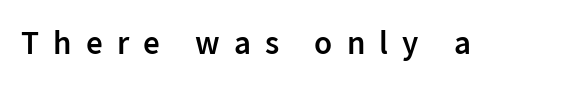
The image shows 33 px semibold sans-serif type, upright; set unusually wide letter spacing (+0.43 em), not underlined; low stroke contrast and a medium x-height.
